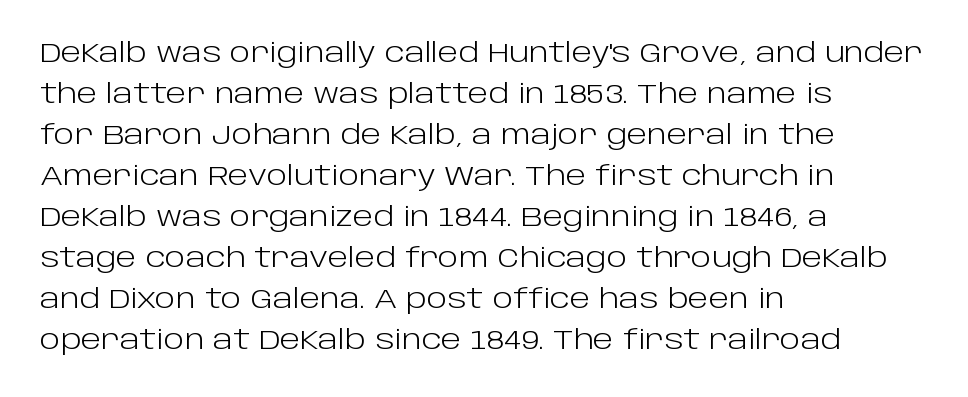
Q: Is the text bold? A: No.
Q: Is the text italic (slanted)? A: No, it is upright.
Q: Is the text underlined? A: No.
Q: How is the paragraph aligned? A: Left-aligned.
Q: Is the spacing between letters normal or unusually wide? A: Normal.
Q: Is the spacing between lines tight, normal or loose? A: Normal.
